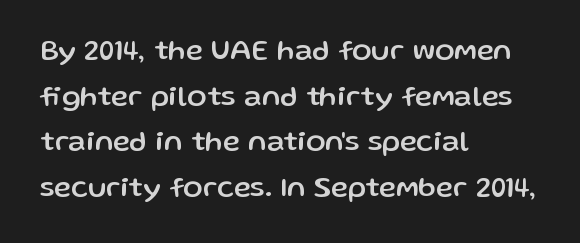
The image shows 29 px sans-serif type, upright; set left-aligned, normal line spacing (1.57x), normal letter spacing, not underlined; low stroke contrast and a medium x-height.
